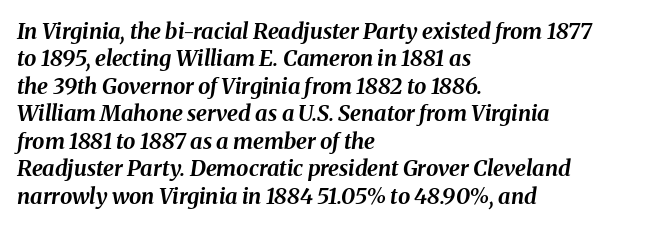
Q: Is the text bold? A: Yes.
Q: Is the text italic (slanted)? A: Yes, it leans right by about 8 degrees.
Q: Is the text underlined? A: No.
Q: How is the paragraph aligned? A: Left-aligned.
Q: Is the spacing between letters normal or unusually wide? A: Normal.
Q: Is the spacing between lines tight, normal or loose? A: Normal.
